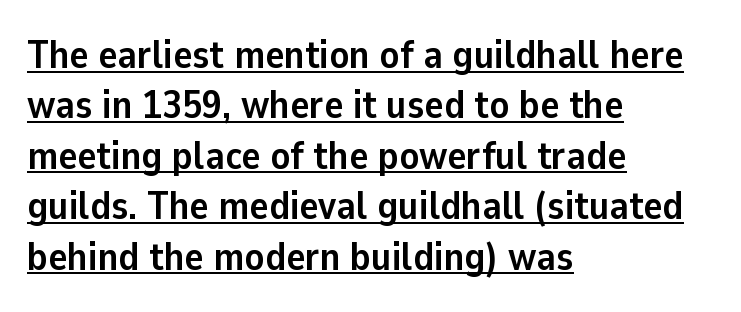
Weight: bold. Honestly, the underline is the first thing you notice here. Each letter keeps its own natural width here, so spacing adapts to shape. These lines were composed using upright roman letters. Nothing unusual about the tracking: characters are spaced as the font intends.
